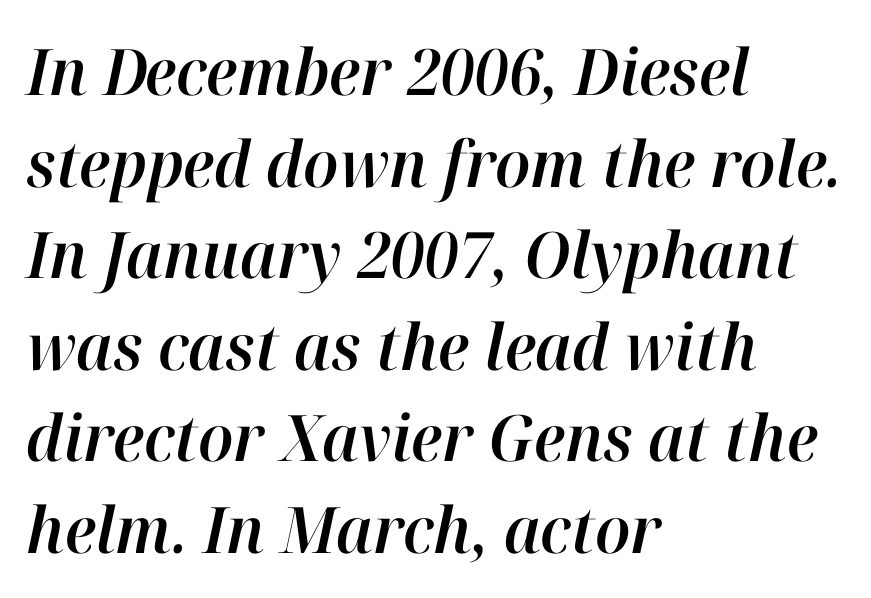
In terms of leading, this rendering sits right in the middle. Do the characters align in a grid? No, the font is proportional. Characters follow at the spacing the type designer built in. Reading down the block, your eye returns to a fixed left position each line.
